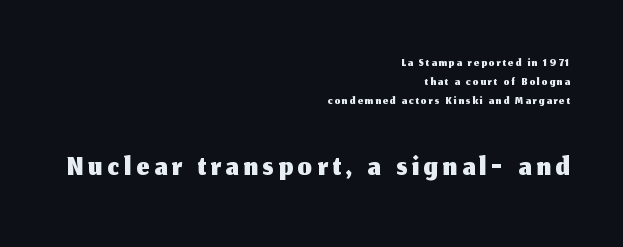
Teacher's note: observe the even right margin — that is flush-right alignment. Each new line begins almost immediately beneath the previous one. Nope, not italic — everything's standing straight. Typographically, this falls in the sans-serif category.
